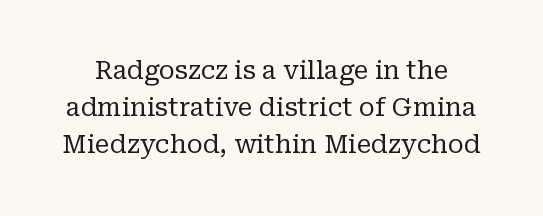
The line-height multiplier appears to be the usual default. Stroke thickness stays within the range of a standard reading face or lighter. If you drew a line through each stem, it would be perfectly vertical. The zone under the glyphs is completely vacant.
